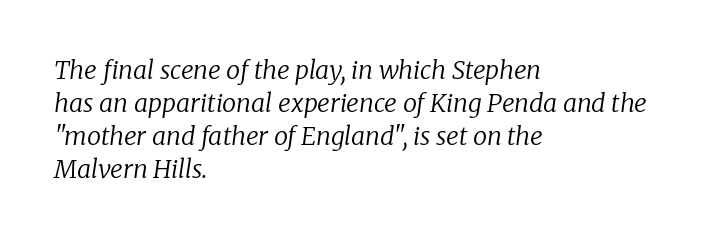
The image shows 25 px text type, italic (leaning right); set left-aligned, normal line spacing (1.32x), normal letter spacing, not underlined.
